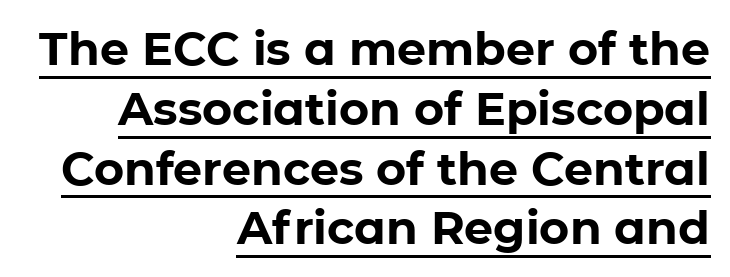
The image shows 46 px bold sans-serif type, upright; set right-aligned, normal line spacing (1.3x), normal letter spacing, underlined; low stroke contrast and a medium x-height.
